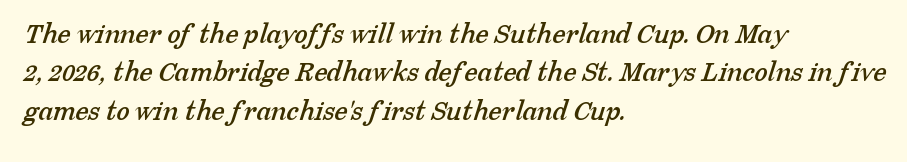
In terms of letterform style, serifs are clearly present. Compared with a centered layout, this one pins lines to the left instead. The passage shown stacks its lines at a standard gap. The letters advance in unequal steps, a hallmark of proportional type. Check the space under the baseline: it is left empty. A typesetter would call this zero additional tracking.
